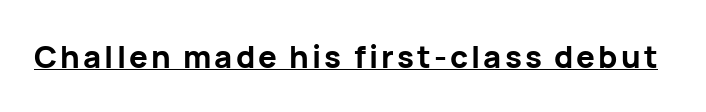
The image shows 31 px bold sans-serif type, upright; set underlined; low stroke contrast and a medium x-height.
